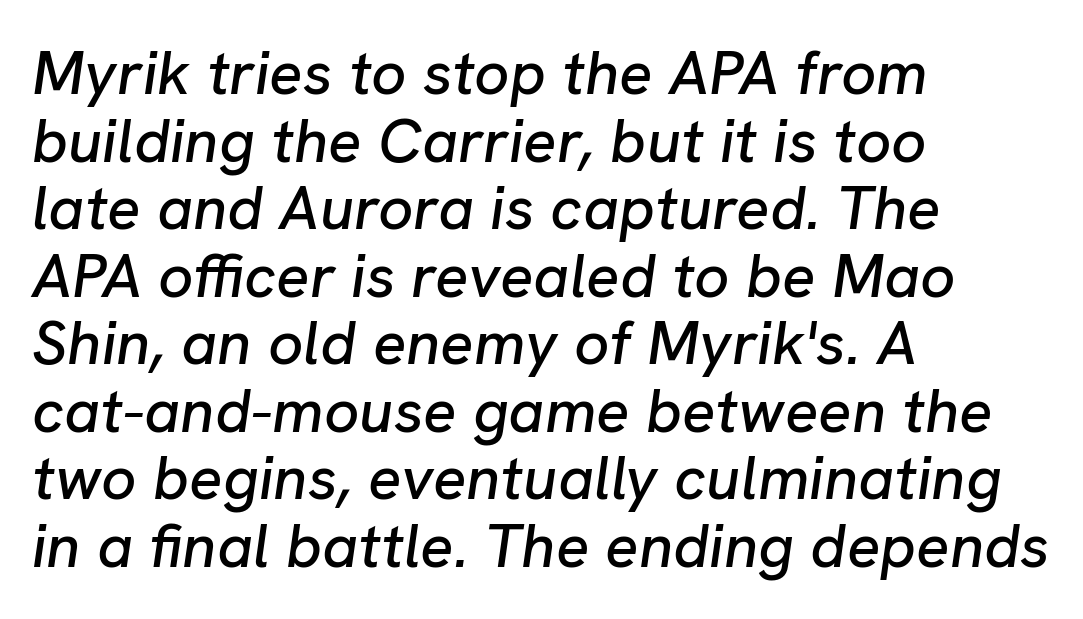
{"italic": "yes", "lean": "right", "slant_degrees": 8, "width": "normal", "stroke_contrast": "low", "x_height": "medium", "monospaced": "no", "underline": "no", "align": "left", "line_spacing": "tight", "line_spacing_ratio": 1.09, "letter_spacing": "normal", "letter_spacing_em": 0.0, "glyph_px": 62}
